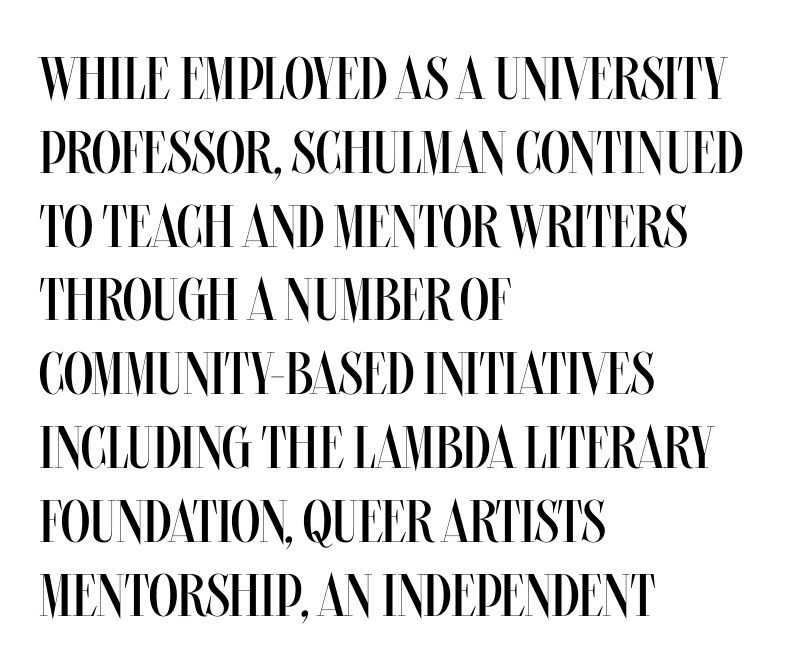
You could not count columns in this text — the font is proportionally spaced. The letters stand straight up with perfectly vertical stems. This rendering features lettering with no underline. Inter-character spacing is left at the font's built-in metrics. The ragged edge is on the right, which tells us the setting is flush left.
